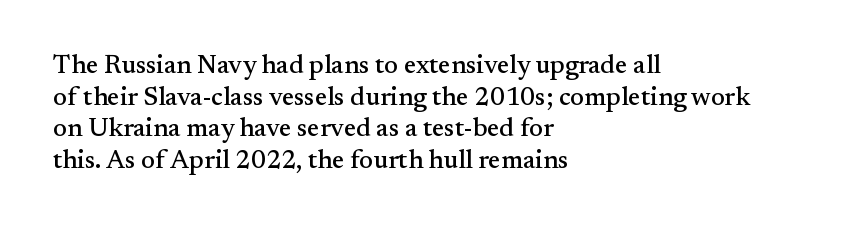
Q: Is the text italic (slanted)? A: No, it is upright.
Q: Is the text underlined? A: No.
Q: How is the paragraph aligned? A: Left-aligned.
Q: Is the spacing between letters normal or unusually wide? A: Normal.
